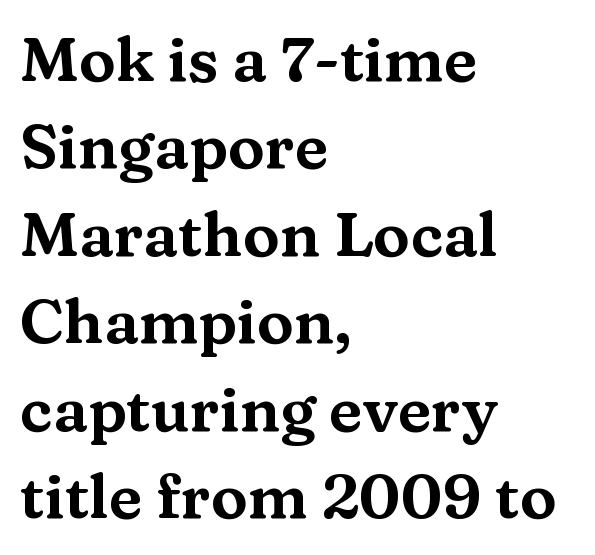
The space directly below the letters is spotless. Rendered with straight, roman letterforms. The setting favours the left margin, as ordinary paragraphs usually do. You could not count columns in this text — the font is proportionally spaced. This sample uses a serif face. Honestly, the row spacing looks completely unremarkable.
